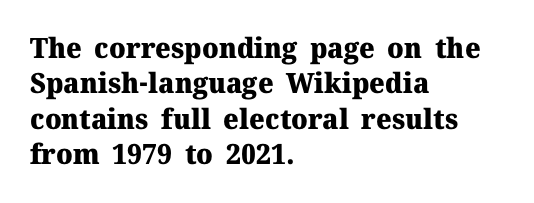
{"serif": "yes", "italic": "no", "bold": "yes", "weight": "heavy", "width": "normal", "stroke_contrast": "medium", "x_height": "medium", "monospaced": "no", "underline": "no", "align": "left", "line_spacing": "normal", "line_spacing_ratio": 1.26, "letter_spacing": "normal", "letter_spacing_em": 0.0, "glyph_px": 28}
